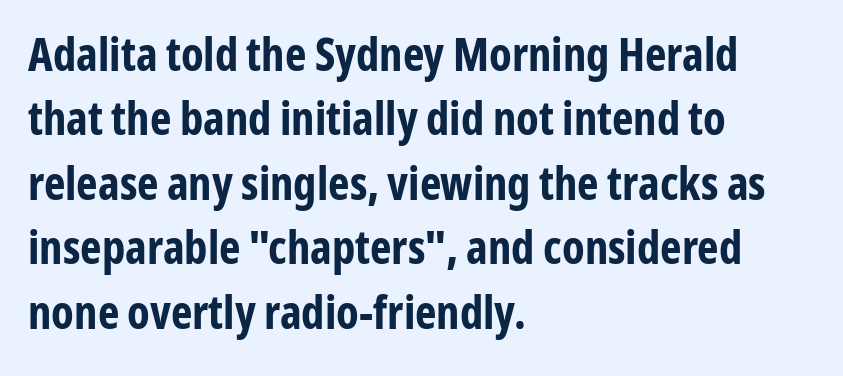
{"serif": "no", "italic": "no", "bold": "yes", "weight": "bold", "width": "condensed", "stroke_contrast": "low", "x_height": "medium", "monospaced": "no", "underline": "no", "align": "left", "line_spacing": "normal", "line_spacing_ratio": 1.4, "letter_spacing": "normal", "letter_spacing_em": 0.0, "glyph_px": 46}
